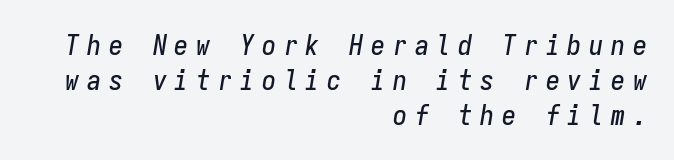
The image shows 28 px condensed type, italic (leaning right), monospaced; set right-aligned, normal line spacing (1.25x), unusually wide letter spacing (+0.28 em), not underlined; low stroke contrast and a medium x-height.
